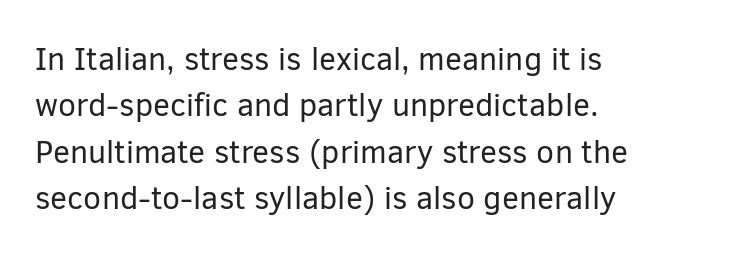
A student would call this left alignment; a typographer would say flush left, rag right. Lines of text with bare space underneath. The strokes are not fattened; the text isn't bold. Does extra space separate the letters? No, they use regular spacing. Does the lettering tilt? It doesn't — this is upright. The vertical gap from one line to the next is medium.
